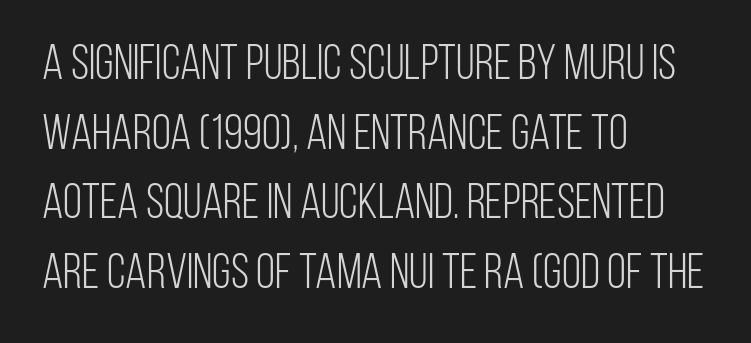
The image shows 49 px light, condensed sans-serif type, upright; set left-aligned, normal line spacing (1.42x), normal letter spacing, not underlined; low stroke contrast and a large x-height.
